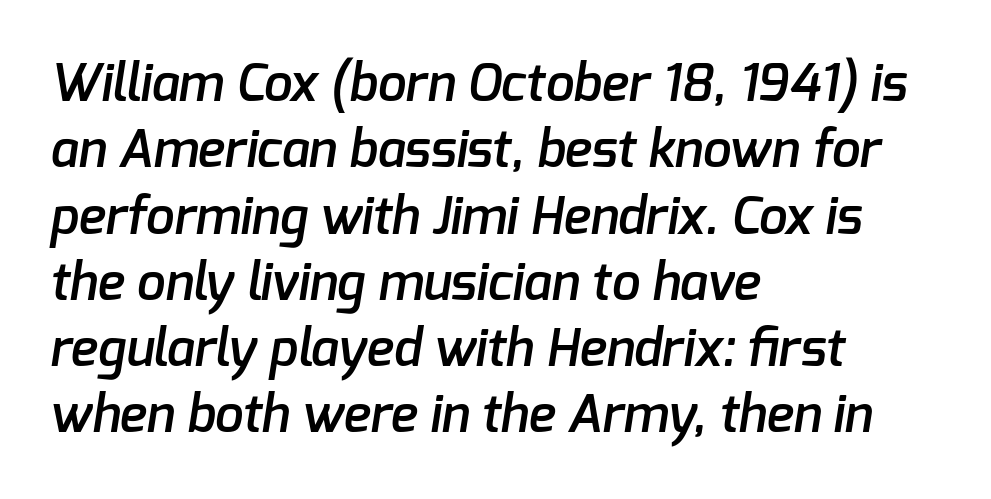
{"serif": "no", "bold": "semi", "weight": "semibold", "width": "normal", "stroke_contrast": "low", "x_height": "medium", "monospaced": "no", "underline": "no", "align": "left", "line_spacing": "normal", "line_spacing_ratio": 1.3, "letter_spacing": "normal", "letter_spacing_em": 0.0, "glyph_px": 51}
